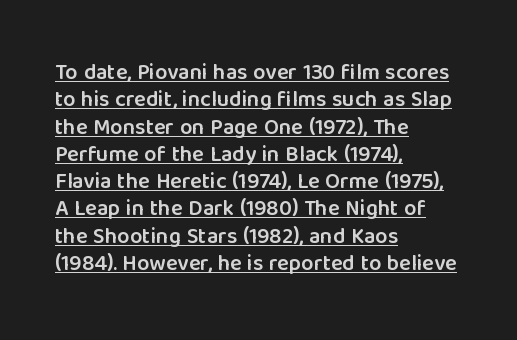
Is the letter spacing exaggerated? No — it looks like the ordinary default. Posture: vertical. The lettering is marked with a stroke running underneath it. Horizontal alignment here is leftward, the default for most running prose. The typesetting leans somewhat heavy: a semibold.
